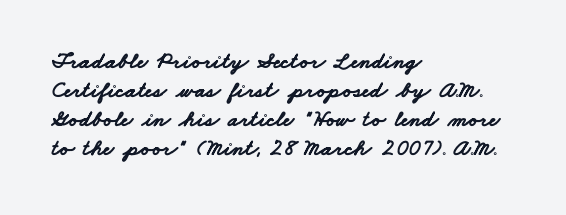
The image shows 23 px bold type; set left-aligned, normal line spacing (1.26x), normal letter spacing, not underlined.
